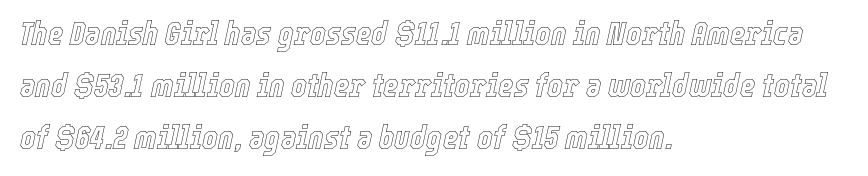
{"italic": "yes", "lean": "right", "slant_degrees": 12, "width": "condensed", "x_height": "medium", "monospaced": "no", "underline": "no", "align": "left", "line_spacing": "normal", "line_spacing_ratio": 1.57, "letter_spacing": "normal", "letter_spacing_em": 0.0, "glyph_px": 33}
